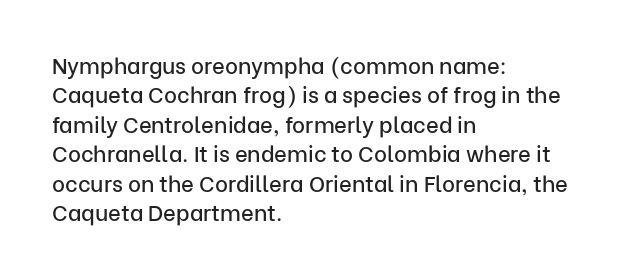
{"italic": "no", "underline": "no", "align": "left", "line_spacing": "normal", "line_spacing_ratio": 1.34, "letter_spacing": "normal", "letter_spacing_em": 0.0, "glyph_px": 22}
